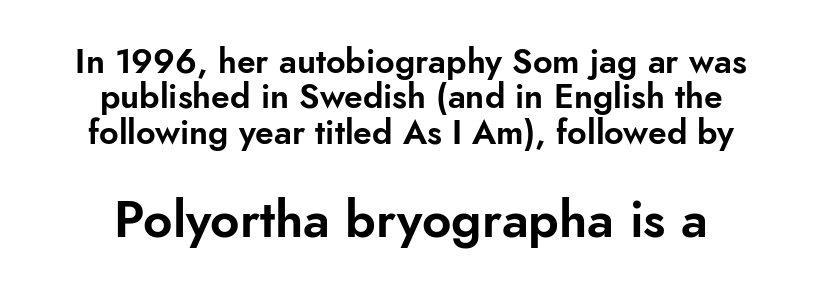
Note the varied advance widths — an 'i' is clearly narrower than an 'm'. This sample is center-justified, so both line endings float freely. The letterforms sit shoulder to shoulder at normal distance. Type size steps up from the first block to the second.
